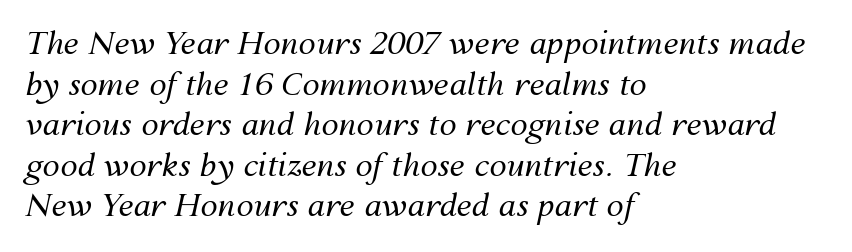
{"italic": "yes", "lean": "right", "slant_degrees": 12, "bold": "no", "weight": "regular", "width": "normal", "stroke_contrast": "medium", "x_height": "medium", "monospaced": "no", "underline": "no", "align": "left", "line_spacing": "normal", "line_spacing_ratio": 1.31, "letter_spacing": "normal", "letter_spacing_em": 0.0, "glyph_px": 31}
